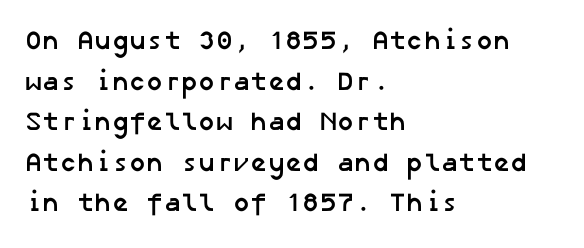
{"bold": "yes", "underline": "no", "align": "left", "line_spacing": "normal", "line_spacing_ratio": 1.56, "letter_spacing": "normal", "letter_spacing_em": 0.0, "glyph_px": 26}
